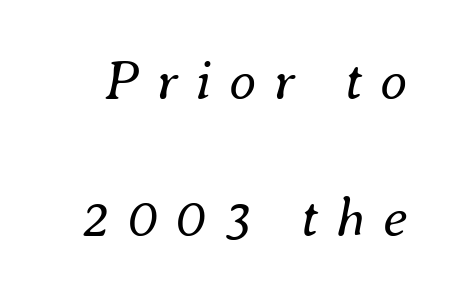
The image shows 56 px regular-weight type, italic (leaning right); set loose line spacing (2.45x), unusually wide letter spacing (+0.31 em), not underlined; medium stroke contrast and a small x-height.
